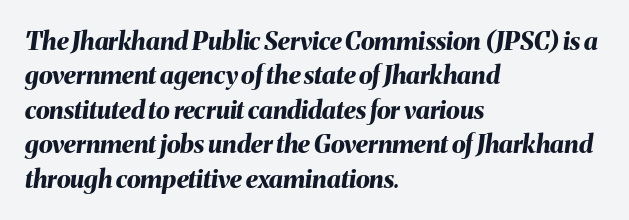
The rendering anchors every line to the left-hand side. The vertical gap from one line to the next is medium. A full-strength bold gives these letters their thick strokes. Has an underline been added? It has not. Style check: oblique.
